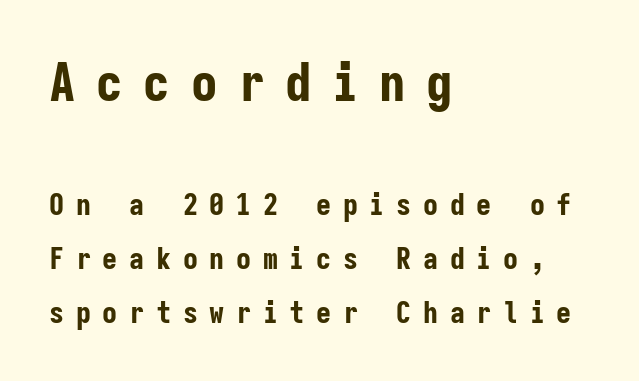
Does the bottom block carry the larger type? No, the top block does. Is this a fixed-width face? Yes — each glyph sits in an identical cell. Each letter's strokes conclude bluntly, with no projecting serifs. Has an underline been added? It has not. Typographic density is high because the face is bold.
